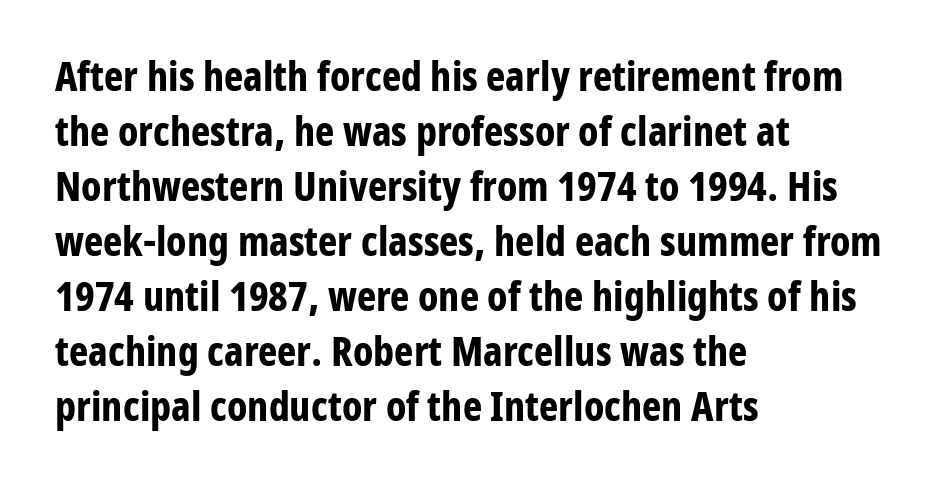
Spacing verdict: proportional, widths tailored to each character. The glyphs in this specimen are sans serif. Underline: absent. The gaps between neighbouring characters are ordinary and unremarkable. In CSS terms this would be text-align: left.
